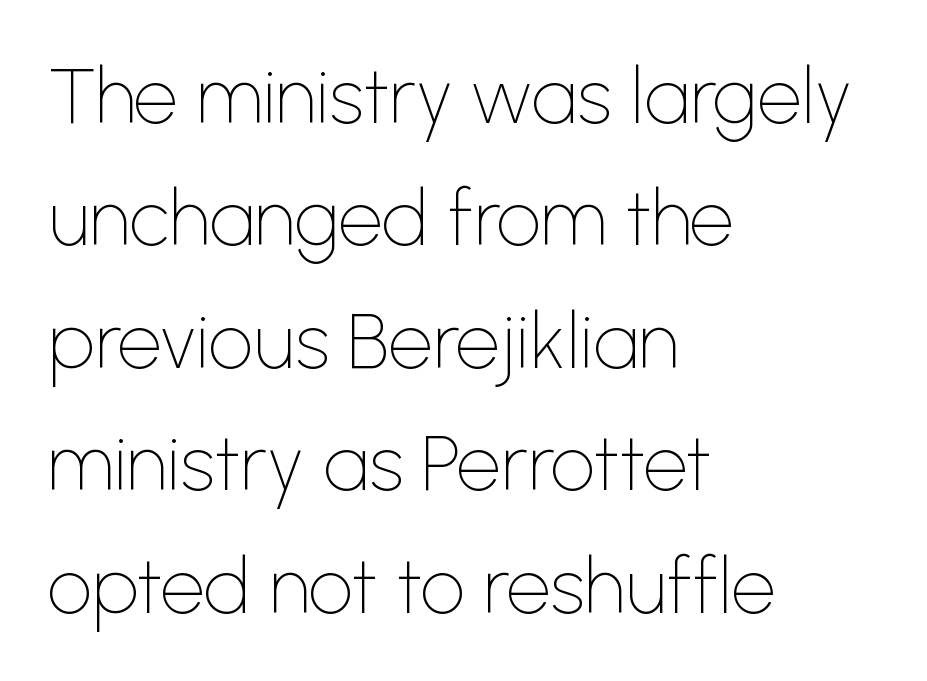
{"serif": "no", "italic": "no", "bold": "no", "weight": "thin", "width": "normal", "stroke_contrast": "low", "x_height": "medium", "monospaced": "no", "underline": "no", "align": "left", "line_spacing": "normal", "line_spacing_ratio": 1.57, "letter_spacing": "normal", "letter_spacing_em": 0.0, "glyph_px": 78}
